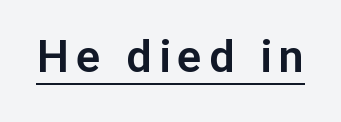
The image shows 45 px sans-serif type, upright; set underlined; low stroke contrast and a medium x-height.
